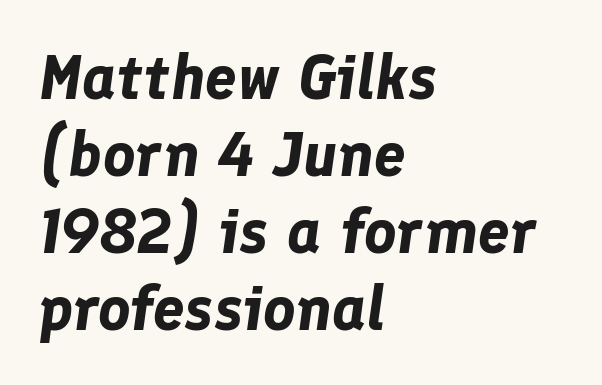
Q: Is the text bold? A: Yes.
Q: Is the text italic (slanted)? A: Yes, it leans right by about 8 degrees.
Q: Is the text underlined? A: No.
Q: How is the paragraph aligned? A: Left-aligned.
Q: Is the spacing between letters normal or unusually wide? A: Normal.
Q: Width (condensed, normal, or wide)? A: Normal.
Q: Stroke contrast? A: Low.
Q: x-height? A: Medium.
Q: Monospaced? A: No.
